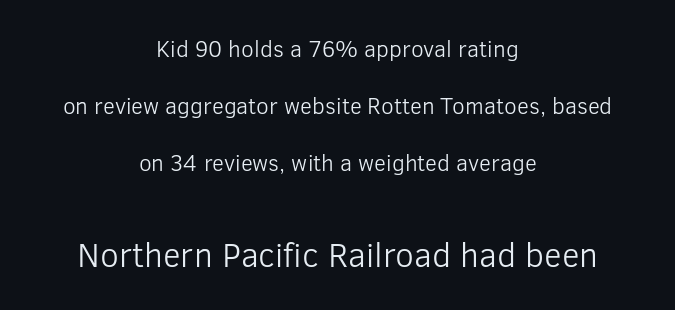
The text was rendered using a sans face with plain stroke endings. The zone under the glyphs is completely vacant. Nothing unusual about the tracking: characters are spaced as the font intends. The emphasis by scale lands on block number two, below. Do the characters align in a grid? No, the font is proportional. Heaviness? Minimal to ordinary, like unemphasized prose.
